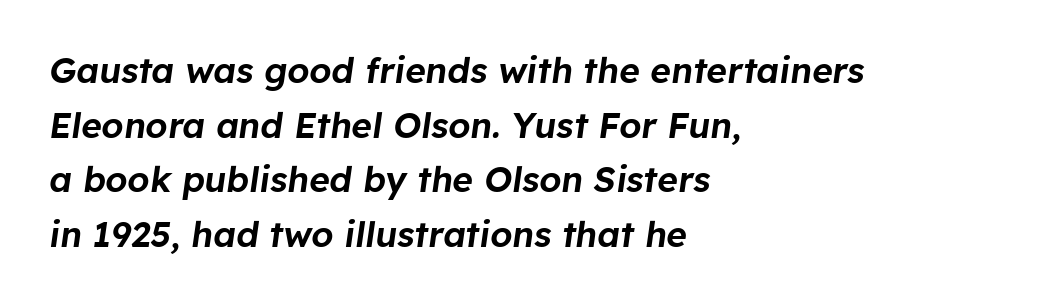
A normal amount of white space separates one row of letters from the next. Is the block centered? No — it sits flush against the left margin. Inter-character spacing is left at the font's built-in metrics. In terms of posture, this sample is oblique. The rendering uses natural spacing where letterforms have individual widths. Plain, unruled lines of type.
